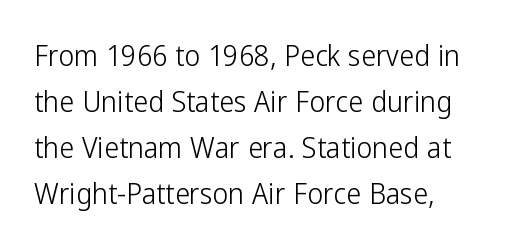
The image shows 30 px light, condensed sans-serif type, upright; set normal line spacing (1.53x), normal letter spacing, not underlined; low stroke contrast and a medium x-height.
